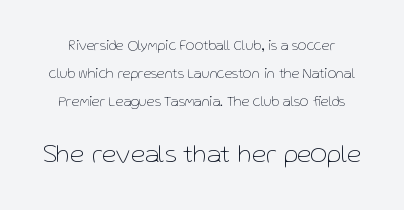
The image shows 26 px text type, upright; set loose line spacing (2.01x), normal letter spacing, not underlined; the second (bottom) block is 1.86x larger.
